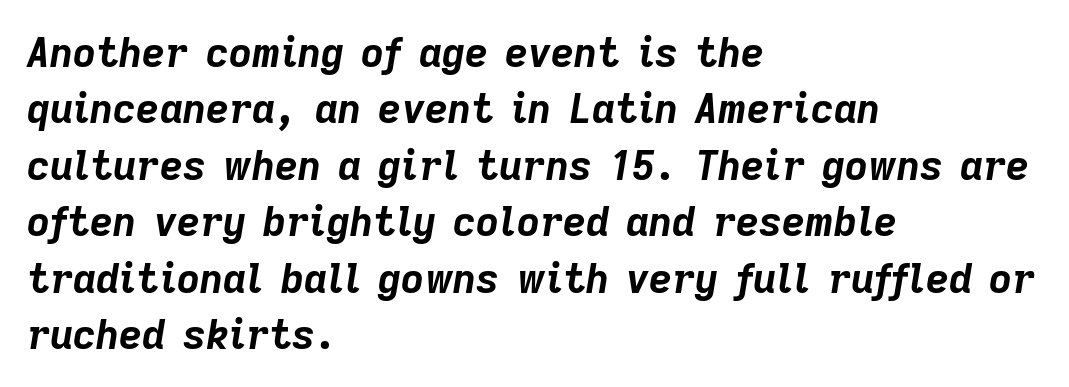
{"italic": "yes", "lean": "right", "slant_degrees": 9, "bold": "yes", "weight": "bold", "width": "normal", "stroke_contrast": "low", "x_height": "medium", "monospaced": "no", "underline": "no", "align": "left", "line_spacing": "normal", "line_spacing_ratio": 1.41, "letter_spacing": "normal", "letter_spacing_em": 0.0, "glyph_px": 40}
